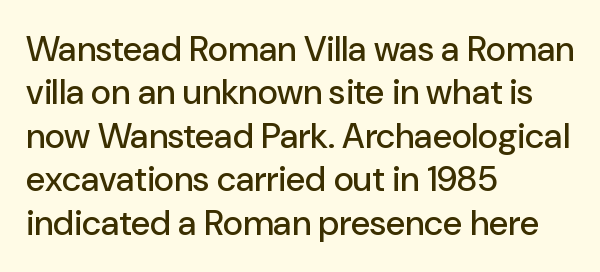
The image shows 35 px sans-serif type, upright; set left-aligned, line spacing 1.24x, normal letter spacing, not underlined; low stroke contrast and a medium x-height.
